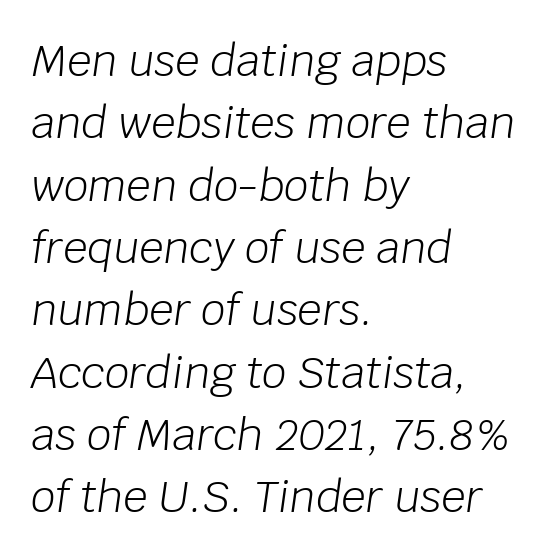
{"italic": "yes", "lean": "right", "slant_degrees": 8, "bold": "no", "weight": "light", "width": "normal", "stroke_contrast": "low", "x_height": "large", "monospaced": "no", "underline": "no", "align": "left", "line_spacing": "normal", "line_spacing_ratio": 1.45, "letter_spacing": "normal", "letter_spacing_em": 0.0, "glyph_px": 43}
